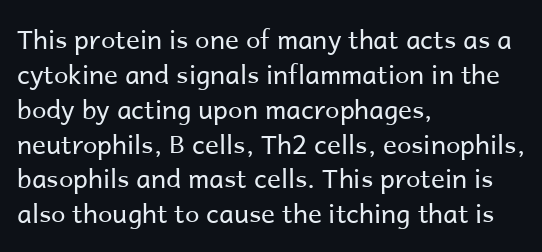
{"italic": "no", "bold": "no", "underline": "no", "align": "left", "line_spacing": "normal", "line_spacing_ratio": 1.34, "letter_spacing": "normal", "letter_spacing_em": 0.0, "glyph_px": 26}
